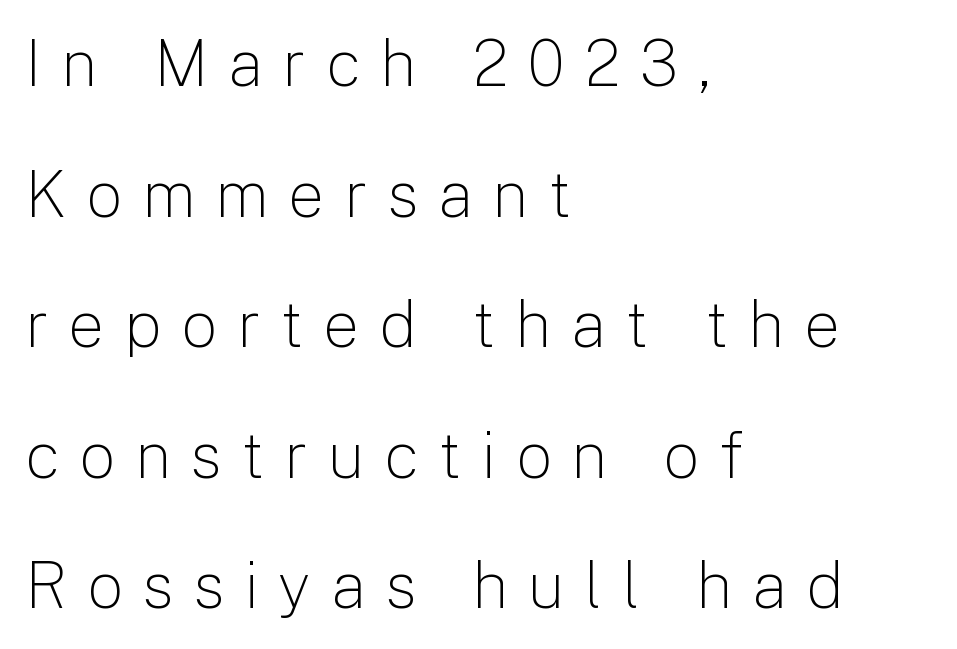
{"serif": "no", "italic": "no", "bold": "no", "weight": "light", "width": "normal", "stroke_contrast": "low", "x_height": "medium", "monospaced": "no", "underline": "no", "align": "left", "line_spacing": "loose", "line_spacing_ratio": 2.04, "letter_spacing": "wide", "letter_spacing_em": 0.31, "glyph_px": 64}
